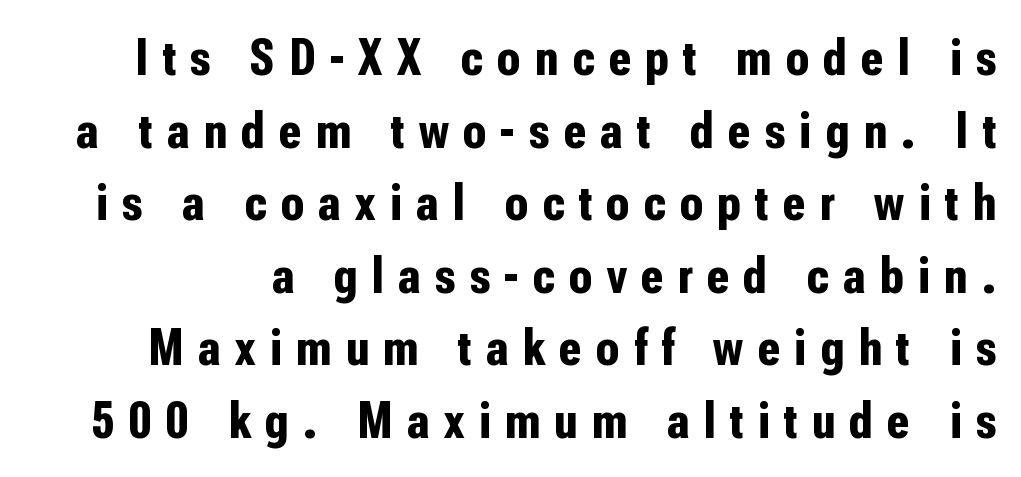
Quick note: interline space is typical. No word sits above an underline. Substantial extra tracking has been applied to these lines. What kind of face is this? One without serifs — a sans. The specimen reads as upright at a glance. Think of a printed novel: that variable character pitch is what you see here.
